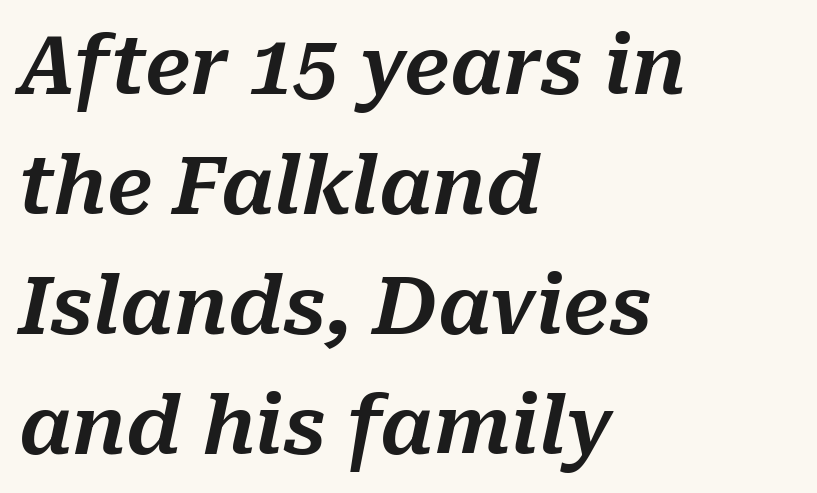
Q: Is the text italic (slanted)? A: Yes, it leans right by about 10 degrees.
Q: Is the text underlined? A: No.
Q: How is the paragraph aligned? A: Left-aligned.
Q: Is the spacing between letters normal or unusually wide? A: Normal.
Q: Is the spacing between lines tight, normal or loose? A: Normal.
Q: Width (condensed, normal, or wide)? A: Normal.
Q: Stroke contrast? A: Medium.
Q: x-height? A: Medium.
Q: Monospaced? A: No.
